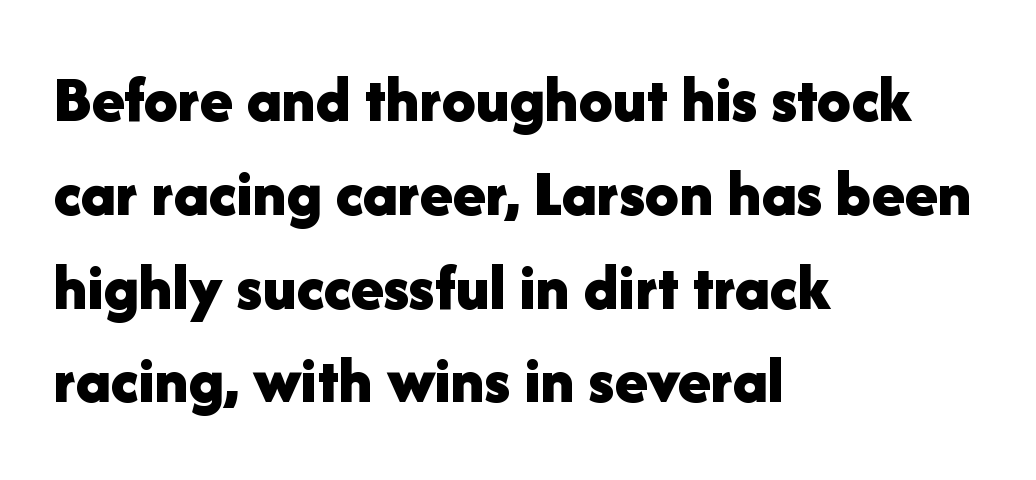
Q: Is the text bold? A: Yes.
Q: Is the text italic (slanted)? A: No, it is upright.
Q: Is the typeface a serif or a sans-serif typeface? A: Sans-serif.
Q: Is the text underlined? A: No.
Q: How is the paragraph aligned? A: Left-aligned.
Q: Is the spacing between letters normal or unusually wide? A: Normal.
Q: Is the spacing between lines tight, normal or loose? A: Normal.
Q: Width (condensed, normal, or wide)? A: Normal.
Q: Stroke contrast? A: Low.
Q: x-height? A: Medium.
Q: Monospaced? A: No.
